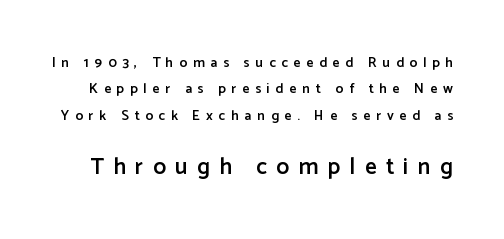
Q: Is the text bold? A: Semi-bold.
Q: Is the text italic (slanted)? A: No, it is upright.
Q: Is the text underlined? A: No.
Q: Is the spacing between letters normal or unusually wide? A: Unusually wide.
Q: Which block of text is set in a larger size, the first (top) or the second (bottom)? A: The second (bottom) one.
